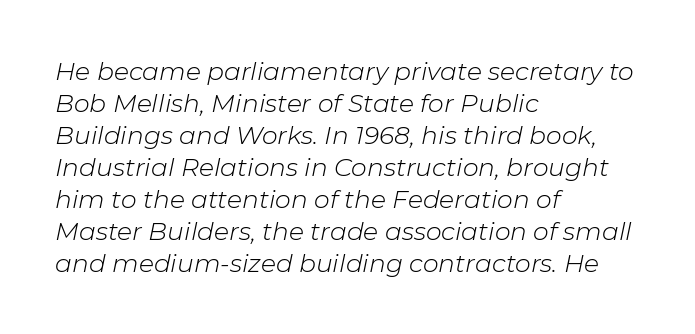
These lines are set flush left with a ragged right edge. Italic? Definitely — the glyphs are oblique. Plain, unruled lines of type. Normally led — the rows are evenly, conventionally spaced.
